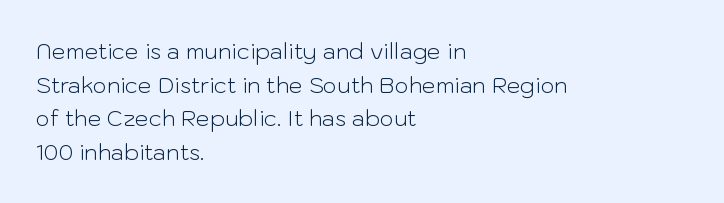
The image shows 22 px text type, upright; set left-aligned, normal line spacing (1.53x), normal letter spacing, not underlined.
